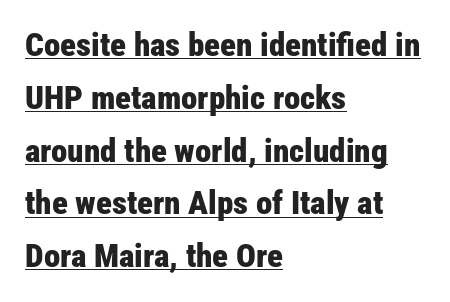
Q: Is the text bold? A: Yes.
Q: Is the text italic (slanted)? A: No, it is upright.
Q: Is the typeface a serif or a sans-serif typeface? A: Sans-serif.
Q: Is the text underlined? A: Yes.
Q: How is the paragraph aligned? A: Left-aligned.
Q: Is the spacing between letters normal or unusually wide? A: Normal.
Q: Is the spacing between lines tight, normal or loose? A: Normal.
Q: Width (condensed, normal, or wide)? A: Condensed.
Q: Stroke contrast? A: Low.
Q: x-height? A: Medium.
Q: Monospaced? A: No.
